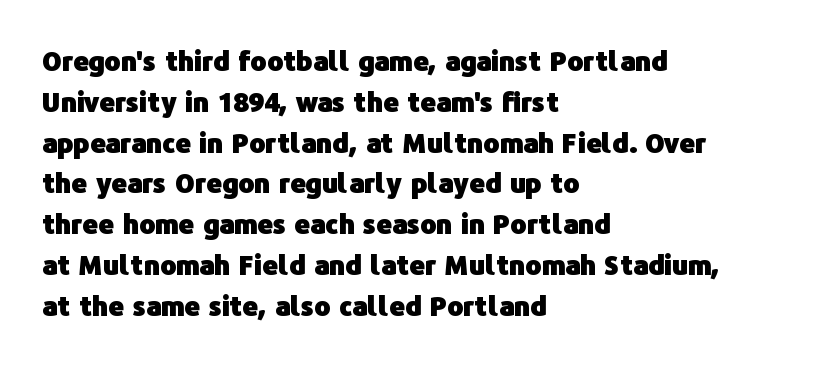
This is the regular roman posture of the typeface. Regarding leading, the lines here are spaced in the standard way. Heft: maximum for text — a bold. The specimen omits any rule beneath the text block's lines.
